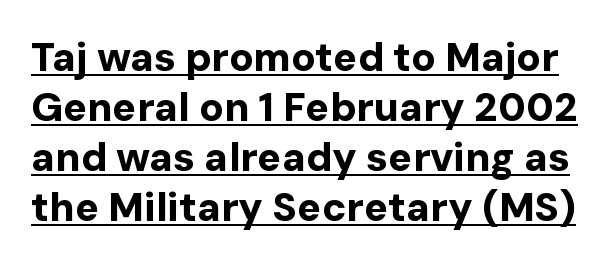
These lines carry a lot of weight — the face is fully bold. Every stem runs plumb, perpendicular to the baseline. Glyph-to-glyph distance matches everyday printed text. Proportional: the letters do not fall into vertical columns.
